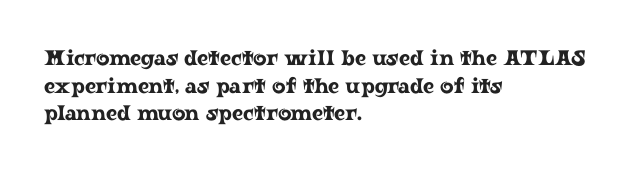
Q: Is the text italic (slanted)? A: No, it is upright.
Q: Is the text underlined? A: No.
Q: How is the paragraph aligned? A: Left-aligned.
Q: Is the spacing between letters normal or unusually wide? A: Normal.
Q: Is the spacing between lines tight, normal or loose? A: Normal.
